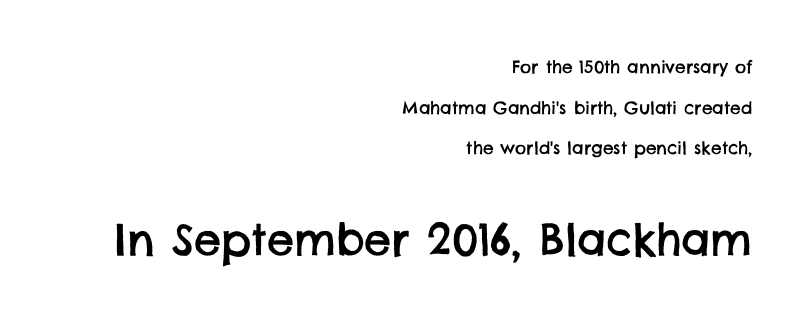
The more generous point size was reserved for the lower chunk. Bare-footed words on every line. Widely set lines give the paragraph a tall, airy silhouette. Compared with a flush-left layout, this one pins lines to the opposite, right side. A typesetter would call this zero additional tracking.
